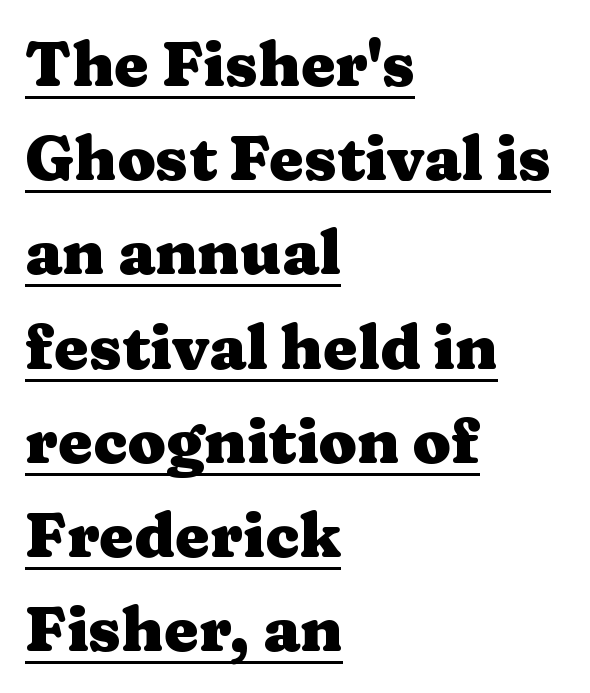
Which margin do the lines hug? The left one — the right edge is uneven. Compared with typical paragraphs, the rows here are spaced about the same. Students, observe the line beneath the letters — that is underlining. Regarding serifs, this sample has them. Proportional: the letters do not fall into vertical columns.
